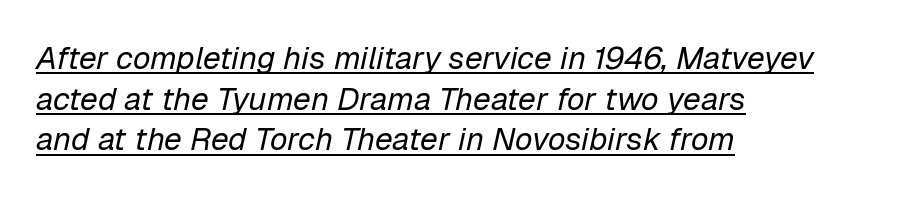
The image shows 32 px regular-weight type, italic (leaning right); set left-aligned, normal line spacing (1.27x), normal letter spacing, underlined; low stroke contrast and a medium x-height.
